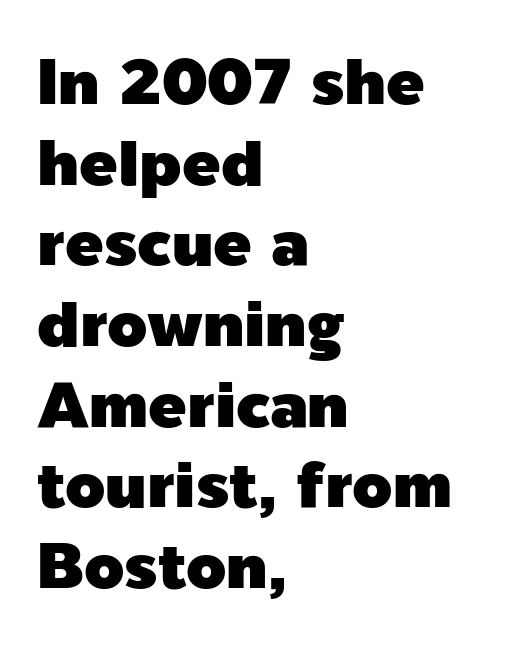
{"serif": "no", "italic": "no", "width": "normal", "x_height": "medium", "monospaced": "no", "underline": "no", "align": "left", "line_spacing": "normal", "line_spacing_ratio": 1.26, "letter_spacing": "normal", "letter_spacing_em": 0.0, "glyph_px": 64}
